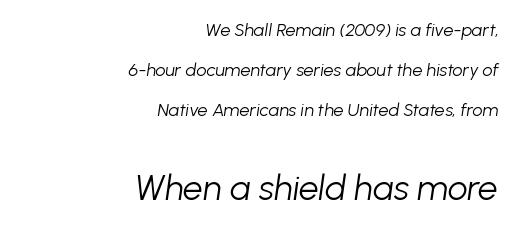
{"italic": "yes", "lean": "right", "slant_degrees": 8, "bold": "no", "weight": "light", "width": "normal", "stroke_contrast": "low", "x_height": "medium", "monospaced": "no", "underline": "no", "align": "right", "line_spacing": "loose", "line_spacing_ratio": 2.22, "letter_spacing": "normal", "letter_spacing_em": 0.0, "larger_block": "second", "size_ratio": 1.94, "glyph_px": 35}
